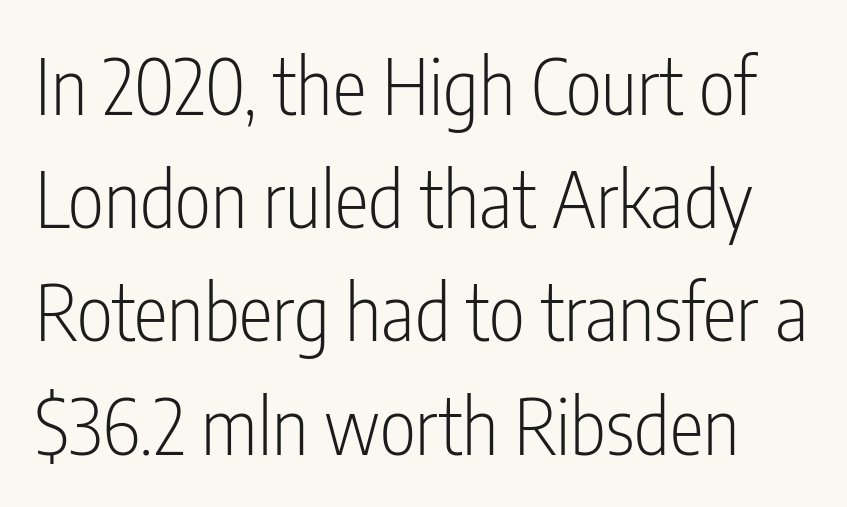
The image shows 77 px light, condensed sans-serif type, upright; set normal line spacing (1.47x), normal letter spacing, not underlined; low stroke contrast and a medium x-height.
